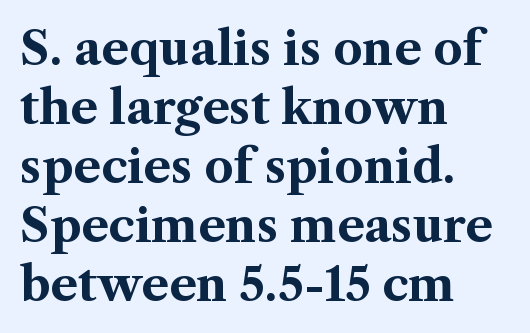
I'd describe the lettering as bold — thick and assertive. Plain, unruled lines of type. Caption: standard tracking, unaltered. In terms of leading, this rendering sits right in the middle. The lettering stays uniformly vertical, giving the passage a roman look.
